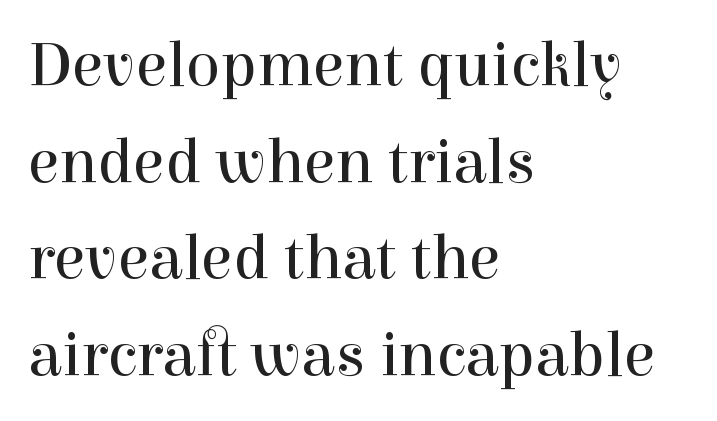
Look at the bottom of the vertical strokes: they flare into serifs here. Inter-character spacing is left at the font's built-in metrics. The specimen omits any rule beneath the text block's lines. Ascenders rise straight up at ninety degrees. Compared with a typical body face, this is equally light or lighter still. A normal amount of white space separates one row of letters from the next.
